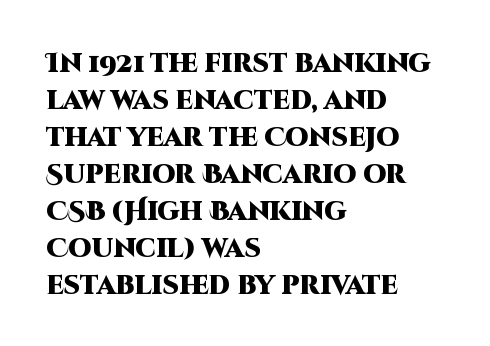
{"italic": "no", "bold": "yes", "underline": "no", "align": "left", "line_spacing": "normal", "line_spacing_ratio": 1.42, "letter_spacing": "normal", "letter_spacing_em": 0.0, "glyph_px": 26}
